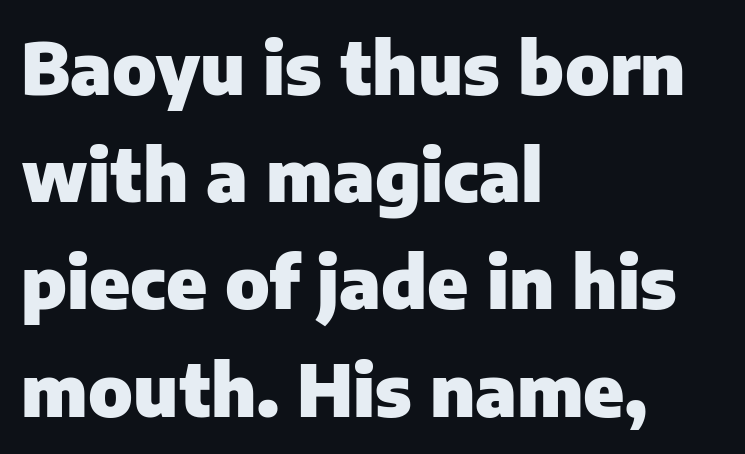
Q: Is the text bold? A: Yes.
Q: Is the text italic (slanted)? A: No, it is upright.
Q: Is the typeface a serif or a sans-serif typeface? A: Sans-serif.
Q: Is the text underlined? A: No.
Q: How is the paragraph aligned? A: Left-aligned.
Q: Is the spacing between letters normal or unusually wide? A: Normal.
Q: Is the spacing between lines tight, normal or loose? A: Normal.
Q: Width (condensed, normal, or wide)? A: Normal.
Q: Stroke contrast? A: Low.
Q: x-height? A: Medium.
Q: Monospaced? A: No.
